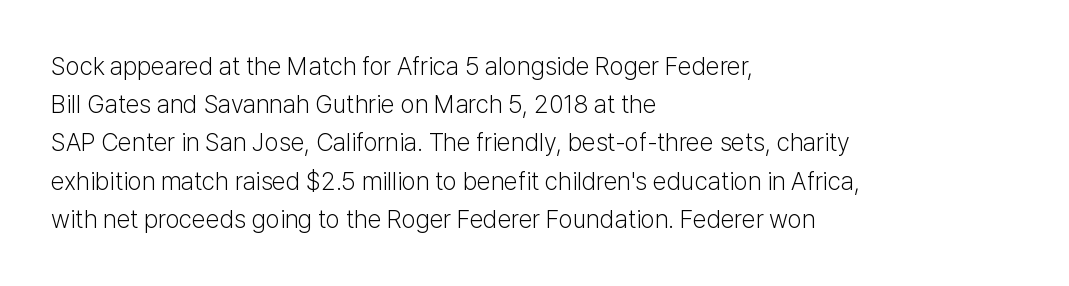
The glyphs are unaccompanied by any horizontal stroke below them. Posture: vertical. These lines keep a tight, regular rhythm from letter to letter. Interline gaps are of average width in this sample. The paragraph shown leans on its left margin.
